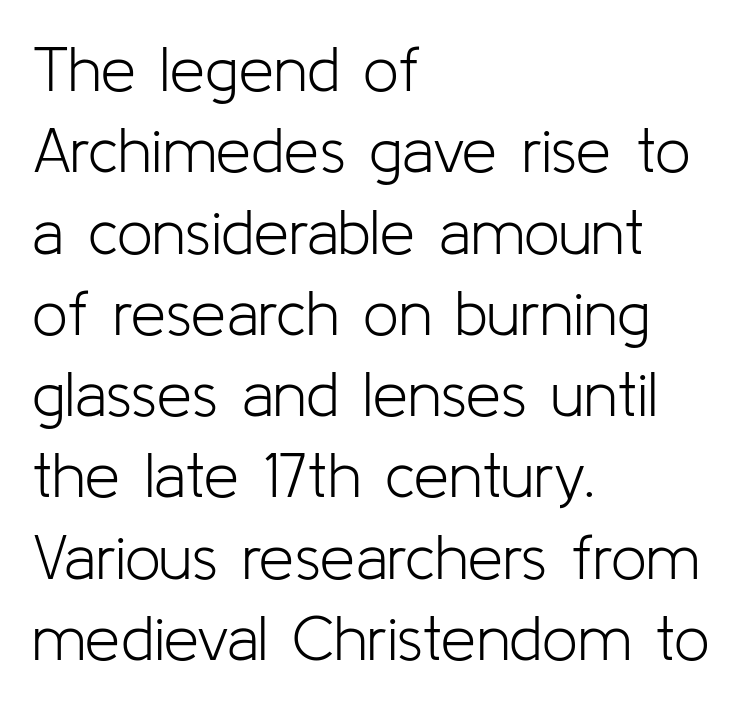
{"serif": "no", "italic": "no", "bold": "no", "weight": "light", "width": "normal", "stroke_contrast": "low", "x_height": "medium", "monospaced": "no", "underline": "no", "align": "left", "line_spacing": "normal", "line_spacing_ratio": 1.29, "letter_spacing": "normal", "letter_spacing_em": 0.0, "glyph_px": 63}
